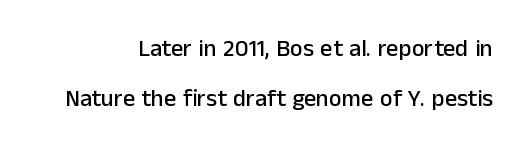
The image shows 24 px text type, upright; set right-aligned, loose line spacing (2.1x), normal letter spacing, not underlined.
